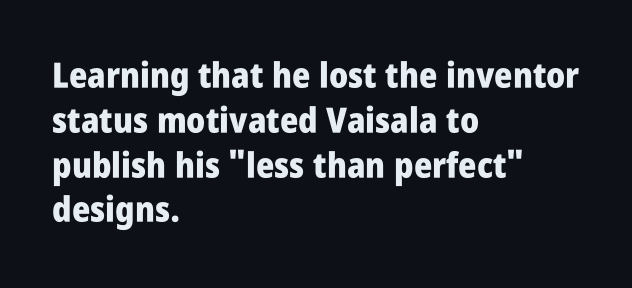
Q: Is the text bold? A: Yes.
Q: Is the text italic (slanted)? A: No, it is upright.
Q: Is the typeface a serif or a sans-serif typeface? A: Sans-serif.
Q: Is the text underlined? A: No.
Q: How is the paragraph aligned? A: Left-aligned.
Q: Is the spacing between letters normal or unusually wide? A: Normal.
Q: Is the spacing between lines tight, normal or loose? A: Normal.
Q: Width (condensed, normal, or wide)? A: Condensed.
Q: Stroke contrast? A: Low.
Q: x-height? A: Large.
Q: Monospaced? A: No.
